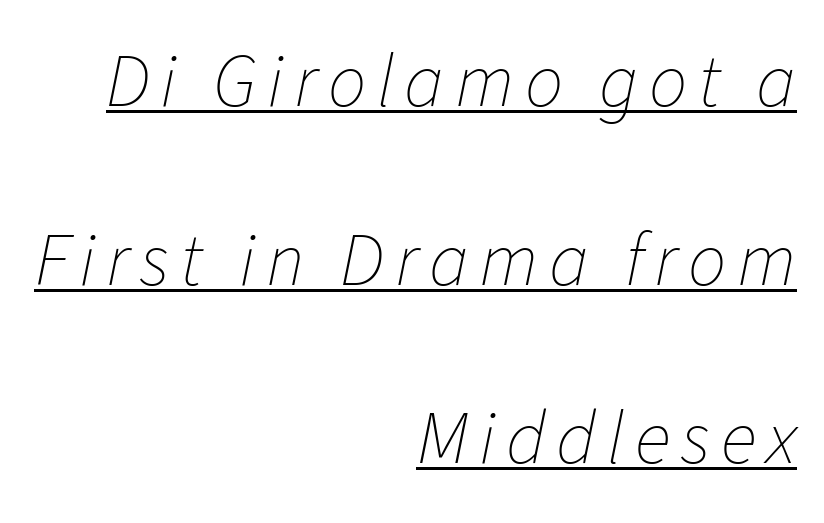
Q: Is the text bold? A: No.
Q: Is the text italic (slanted)? A: Yes, it leans right by about 11 degrees.
Q: Is the text underlined? A: Yes.
Q: How is the paragraph aligned? A: Right-aligned.
Q: Is the spacing between lines tight, normal or loose? A: Loose.
Q: Width (condensed, normal, or wide)? A: Normal.
Q: Stroke contrast? A: Low.
Q: x-height? A: Medium.
Q: Monospaced? A: No.
